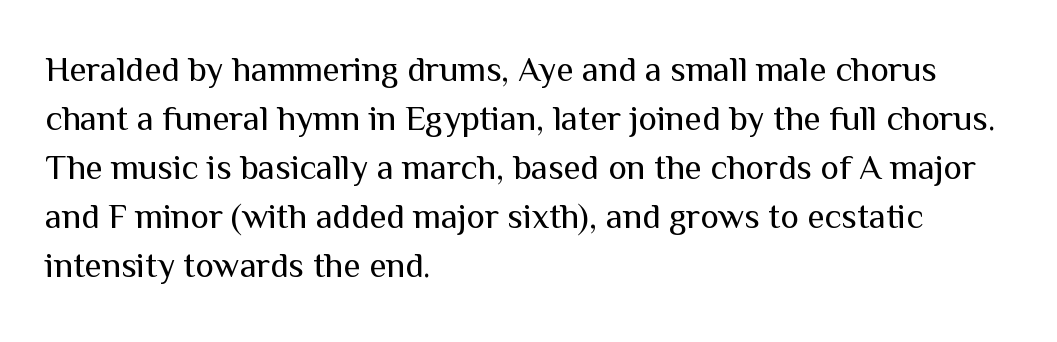
The image shows 35 px regular-weight sans-serif type, upright; set left-aligned, normal line spacing (1.4x), normal letter spacing, not underlined; medium stroke contrast and a medium x-height.
